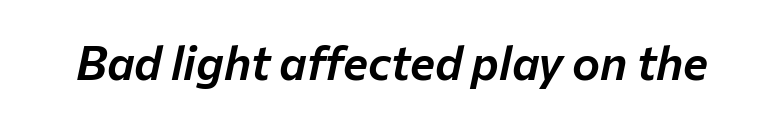
These lines are rendered in a variable-pitch font. The passage shown has conventional tracking throughout. Glance below the letters and you will spot only blank space. The passage shown leans; its letterforms are oblique.
